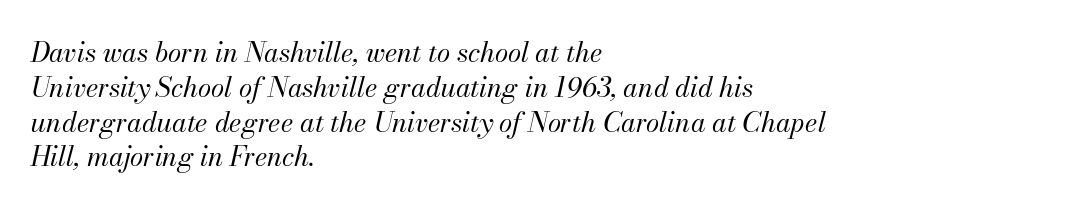
Q: Is the text bold? A: No.
Q: Is the text italic (slanted)? A: Yes, it leans right by about 13 degrees.
Q: Is the text underlined? A: No.
Q: How is the paragraph aligned? A: Left-aligned.
Q: Is the spacing between letters normal or unusually wide? A: Normal.
Q: Is the spacing between lines tight, normal or loose? A: Normal.
